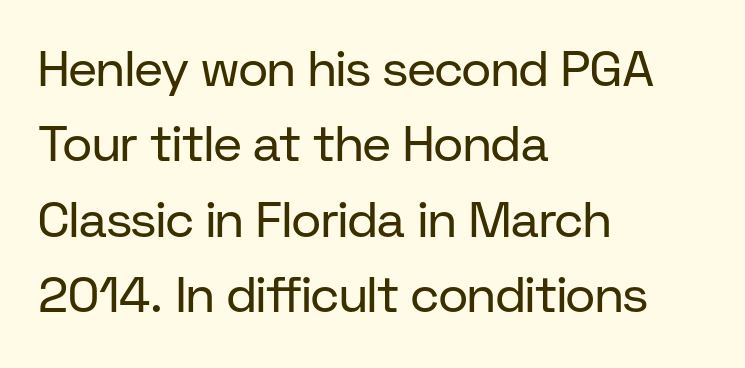
Q: Is the text bold? A: No.
Q: Is the text italic (slanted)? A: No, it is upright.
Q: Is the typeface a serif or a sans-serif typeface? A: Sans-serif.
Q: Is the text underlined? A: No.
Q: How is the paragraph aligned? A: Left-aligned.
Q: Is the spacing between letters normal or unusually wide? A: Normal.
Q: Is the spacing between lines tight, normal or loose? A: Normal.
Q: Width (condensed, normal, or wide)? A: Normal.
Q: Stroke contrast? A: Low.
Q: x-height? A: Medium.
Q: Monospaced? A: No.
